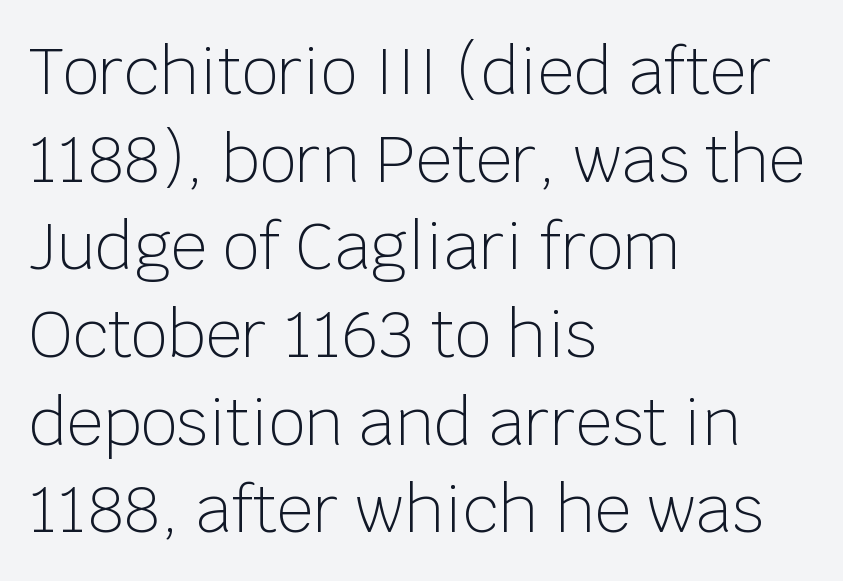
{"serif": "no", "italic": "no", "bold": "no", "weight": "light", "width": "normal", "stroke_contrast": "low", "x_height": "large", "monospaced": "no", "underline": "no", "align": "left", "line_spacing": "normal", "line_spacing_ratio": 1.37, "letter_spacing": "normal", "letter_spacing_em": 0.0, "glyph_px": 64}
